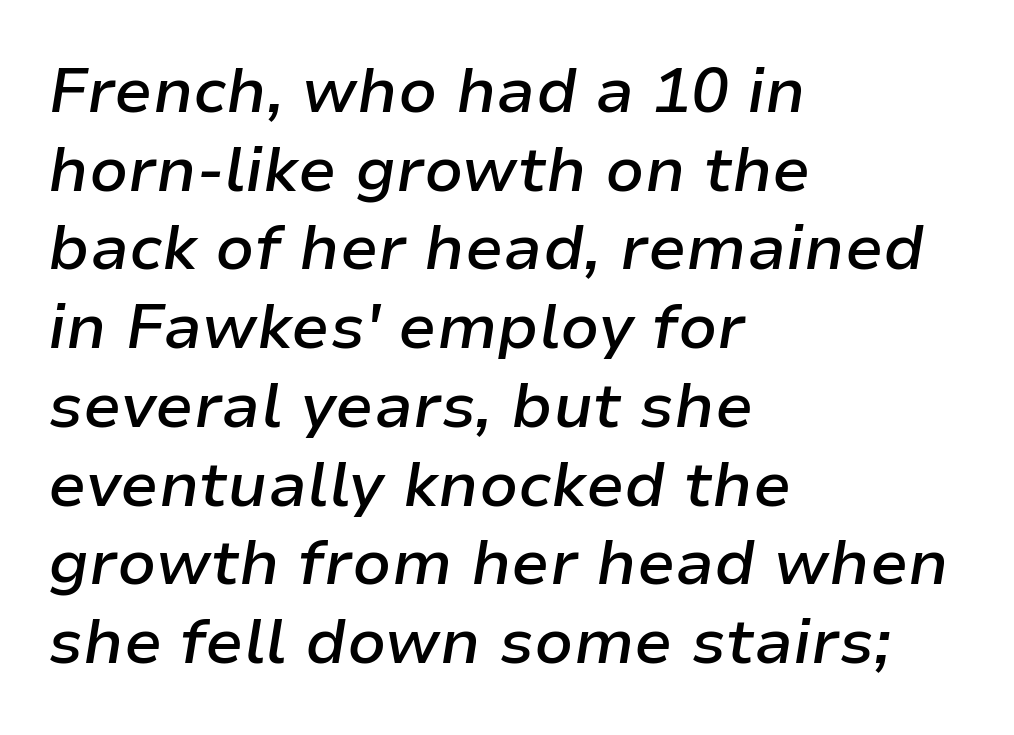
{"italic": "yes", "lean": "right", "slant_degrees": 9, "bold": "semi", "weight": "semibold", "width": "normal", "stroke_contrast": "low", "x_height": "medium", "monospaced": "no", "underline": "no", "align": "left", "line_spacing": "normal", "line_spacing_ratio": 1.25, "letter_spacing": "normal", "letter_spacing_em": 0.0, "glyph_px": 63}
